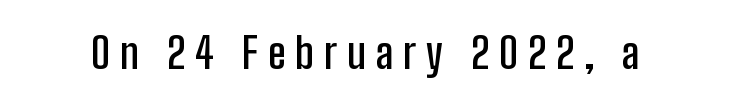
{"serif": "no", "italic": "no", "bold": "semi", "weight": "semibold", "width": "condensed", "stroke_contrast": "low", "x_height": "medium", "monospaced": "no", "underline": "no", "letter_spacing": "wide", "letter_spacing_em": 0.23, "glyph_px": 42}
